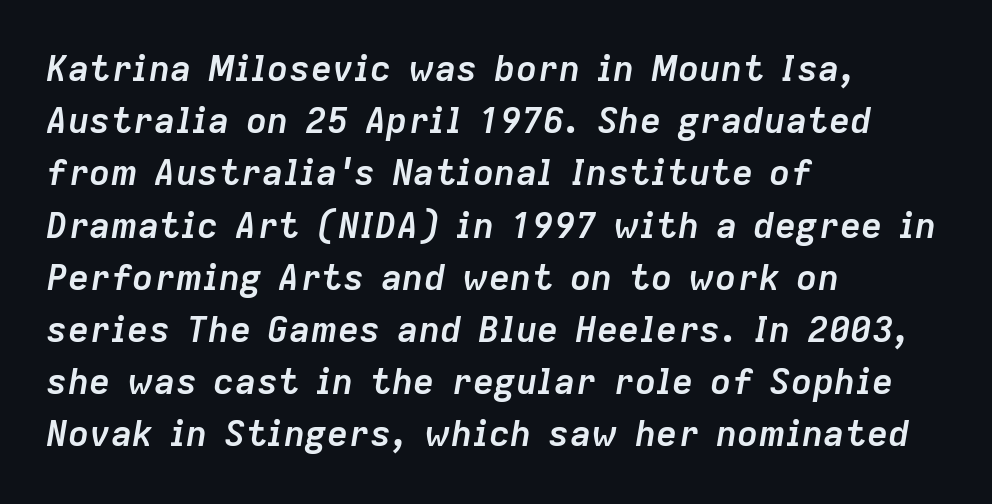
Q: Is the text bold? A: Yes.
Q: Is the text italic (slanted)? A: Yes, it leans right by about 9 degrees.
Q: Is the text underlined? A: No.
Q: How is the paragraph aligned? A: Left-aligned.
Q: Is the spacing between letters normal or unusually wide? A: Normal.
Q: Is the spacing between lines tight, normal or loose? A: Normal.
Q: Width (condensed, normal, or wide)? A: Normal.
Q: Stroke contrast? A: Low.
Q: x-height? A: Medium.
Q: Monospaced? A: No.
